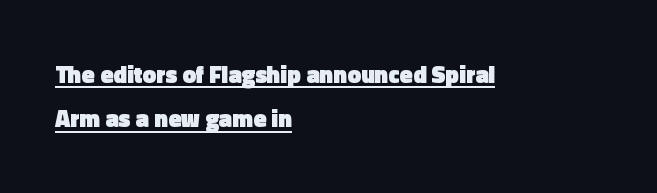
Q: Is the text bold? A: Yes.
Q: Is the text italic (slanted)? A: No, it is upright.
Q: Is the text underlined? A: Yes.
Q: How is the paragraph aligned? A: Left-aligned.
Q: Is the spacing between letters normal or unusually wide? A: Normal.
